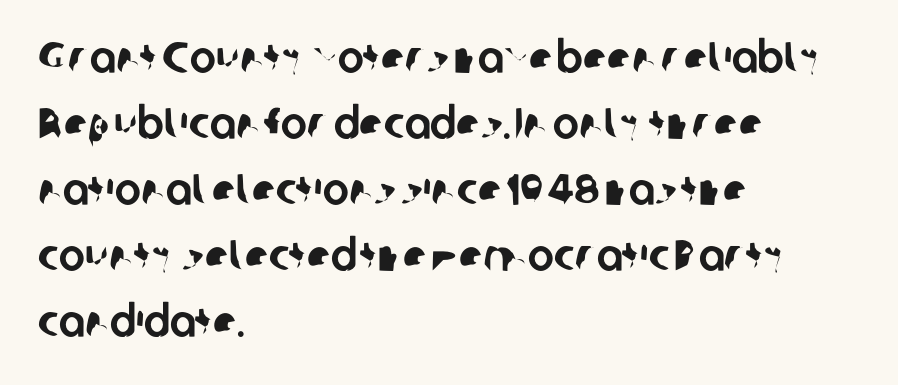
{"serif": "no", "width": "normal", "stroke_contrast": "low", "x_height": "medium", "monospaced": "no", "underline": "no", "align": "left", "line_spacing": "normal", "line_spacing_ratio": 1.5, "letter_spacing": "normal", "letter_spacing_em": 0.0, "glyph_px": 44}
